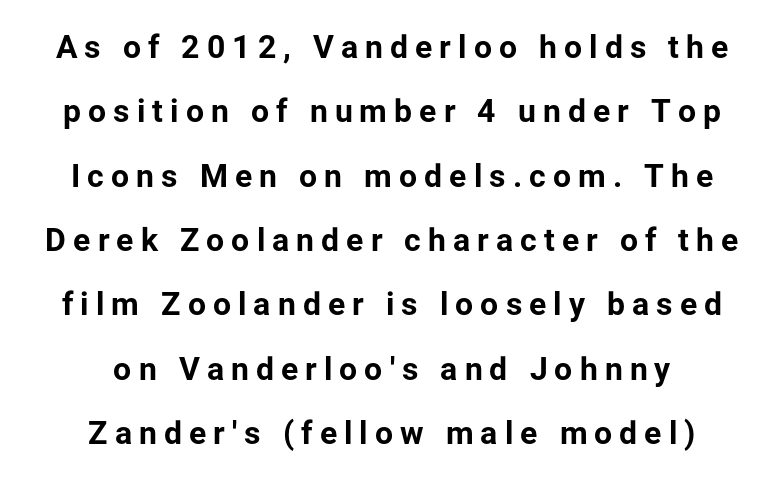
The image shows 32 px bold sans-serif type, upright; set centered, loose line spacing (2.01x), unusually wide letter spacing (+0.22 em), not underlined; low stroke contrast and a medium x-height.
